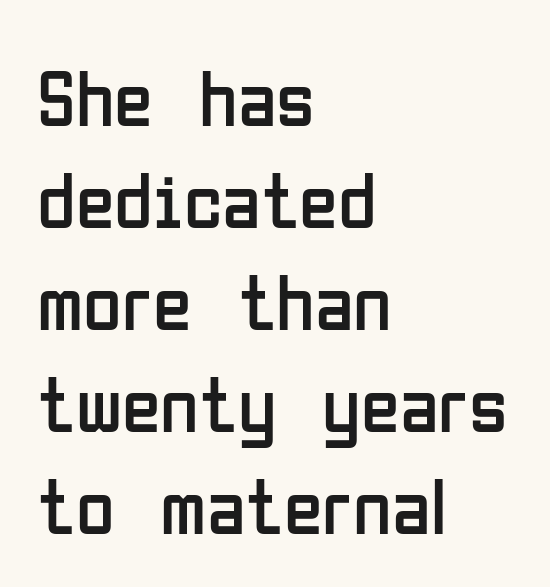
The image shows 79 px regular-weight, condensed sans-serif type, upright; set left-aligned, normal line spacing (1.29x), normal letter spacing, not underlined; low stroke contrast and a medium x-height.
